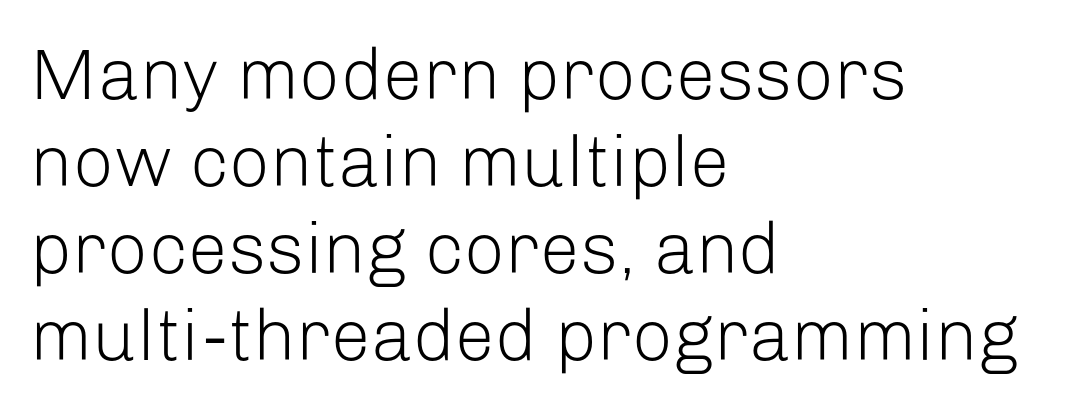
Q: Is the text bold? A: No.
Q: Is the text italic (slanted)? A: No, it is upright.
Q: Is the typeface a serif or a sans-serif typeface? A: Sans-serif.
Q: Is the text underlined? A: No.
Q: How is the paragraph aligned? A: Left-aligned.
Q: Is the spacing between letters normal or unusually wide? A: Normal.
Q: Width (condensed, normal, or wide)? A: Normal.
Q: Stroke contrast? A: Low.
Q: x-height? A: Medium.
Q: Monospaced? A: No.
